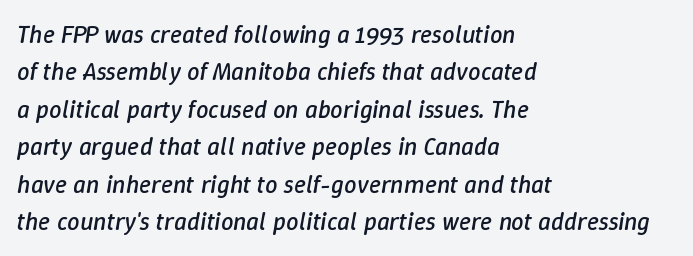
Observe the ordinary spacing: letters are neighbours, not strangers. The space directly below the letters is spotless. Line starts are locked; line ends wander. The letters look calm and open, with moderate or lighter stems. The text carries the slant typical of an italic or oblique font. The space between consecutive lines is moderate.
